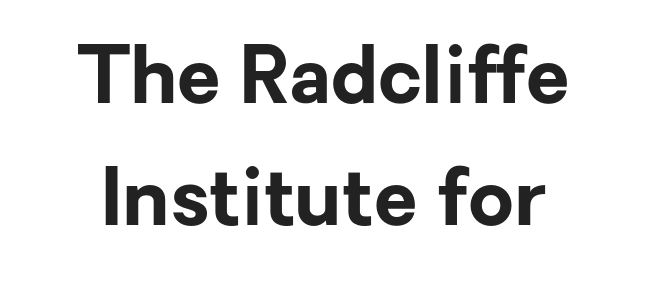
Words appear dense and cohesive because spacing is normal. The designer went with a sans here, leaving each stem footless. The font is running at its bold setting. Reading down the column, the eye jumps a familiar distance to each next line. The passage shown is typed in a proportional face where columns would drift.
